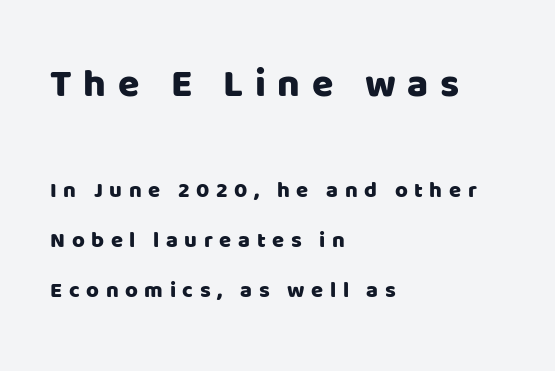
The image shows 39 px sans-serif type, upright; set left-aligned, loose line spacing (2.29x), unusually wide letter spacing (+0.3 em), not underlined; the first (top) block is 1.77x larger; low stroke contrast and a large x-height.
